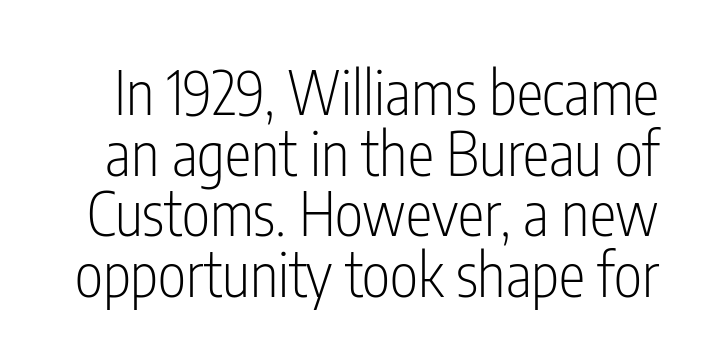
{"serif": "no", "italic": "no", "bold": "no", "weight": "light", "width": "condensed", "stroke_contrast": "low", "x_height": "medium", "monospaced": "no", "underline": "no", "line_spacing": "tight", "line_spacing_ratio": 1.01, "letter_spacing": "normal", "letter_spacing_em": 0.0, "glyph_px": 60}
